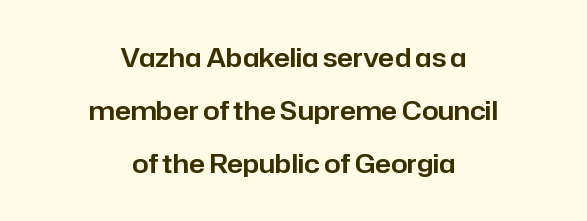
Q: Is the text italic (slanted)? A: No, it is upright.
Q: Is the text underlined? A: No.
Q: How is the paragraph aligned? A: Centered.
Q: Is the spacing between letters normal or unusually wide? A: Normal.
Q: Is the spacing between lines tight, normal or loose? A: Loose.
